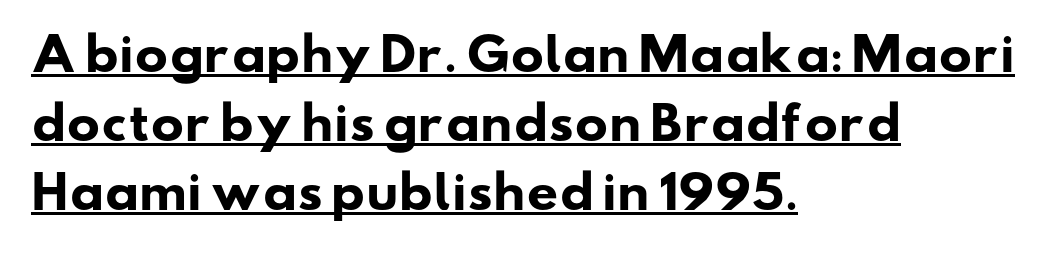
Leftover space on each line is placed entirely after the last word. Classification — sans serif. Heft: maximum for text — a bold. Here the designer chose a conventional face with non-uniform glyph widths. Regular leading. The gaps between neighbouring characters are ordinary and unremarkable.
